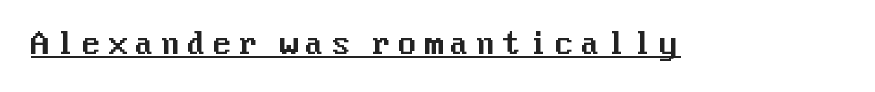
{"serif": "no", "italic": "no", "width": "normal", "stroke_contrast": "medium", "x_height": "medium", "underline": "yes", "letter_spacing": "wide", "letter_spacing_em": 0.21, "glyph_px": 29}
